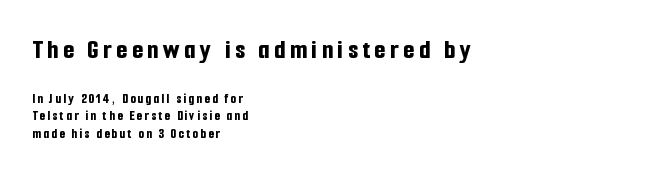
One glance says typical: line gaps are just what's usual. Look at the stroke-to-counter ratio: heavy, a bold. Between these two stacked blocks, the higher one wins on size. Characters remain perfectly vertical along every line.
